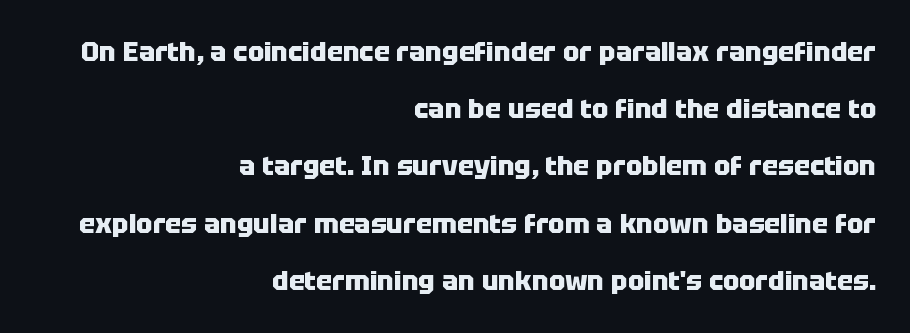
Q: Is the text bold? A: Yes.
Q: Is the text italic (slanted)? A: No, it is upright.
Q: Is the text underlined? A: No.
Q: How is the paragraph aligned? A: Right-aligned.
Q: Is the spacing between letters normal or unusually wide? A: Normal.
Q: Is the spacing between lines tight, normal or loose? A: Loose.
